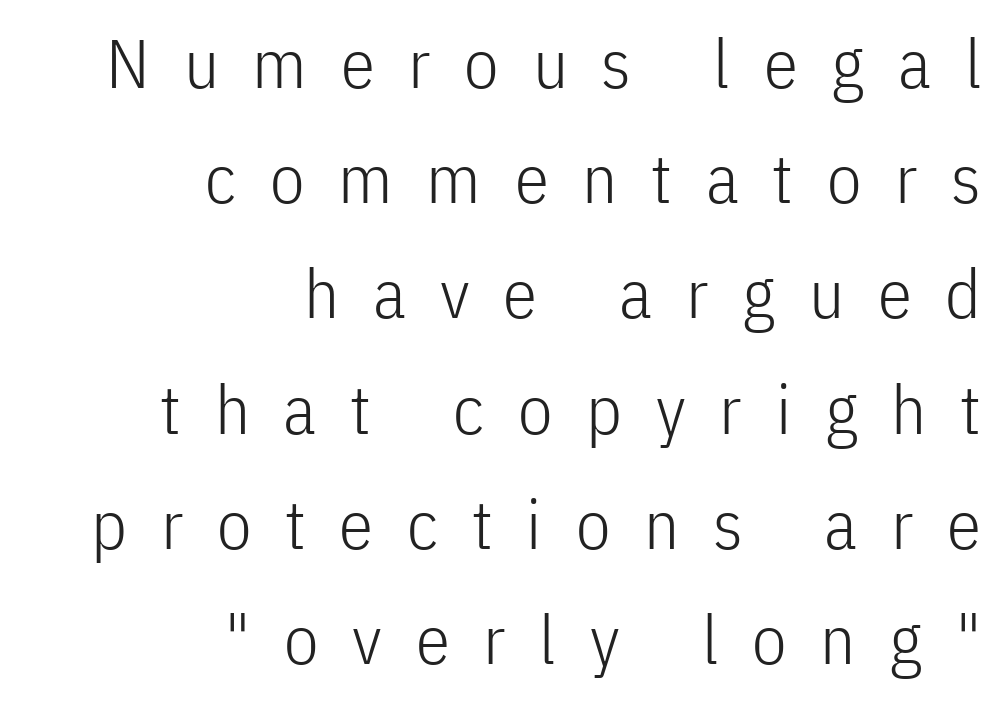
Q: Is the text bold? A: No.
Q: Is the text italic (slanted)? A: No, it is upright.
Q: Is the typeface a serif or a sans-serif typeface? A: Sans-serif.
Q: Is the text underlined? A: No.
Q: How is the paragraph aligned? A: Right-aligned.
Q: Is the spacing between letters normal or unusually wide? A: Unusually wide.
Q: Is the spacing between lines tight, normal or loose? A: Normal.
Q: Width (condensed, normal, or wide)? A: Condensed.
Q: Stroke contrast? A: Low.
Q: x-height? A: Medium.
Q: Monospaced? A: No.
